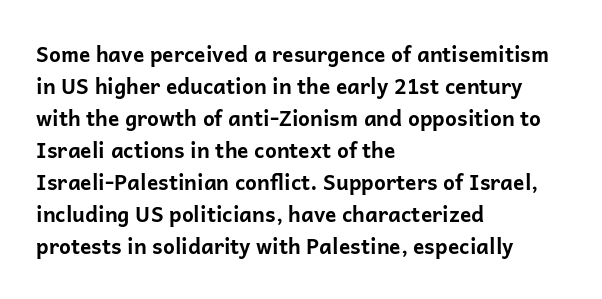
Q: Is the text bold? A: Yes.
Q: Is the text italic (slanted)? A: No, it is upright.
Q: Is the text underlined? A: No.
Q: How is the paragraph aligned? A: Left-aligned.
Q: Is the spacing between letters normal or unusually wide? A: Normal.
Q: Is the spacing between lines tight, normal or loose? A: Normal.
